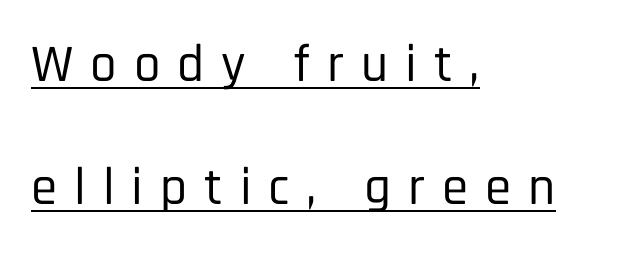
Horizontal alignment here is leftward, the default for most running prose. Letterform terminals end flat and unadorned throughout the passage. This rendering features underlined lettering. Compared with typical body copy, the letter spacing here is much looser.
